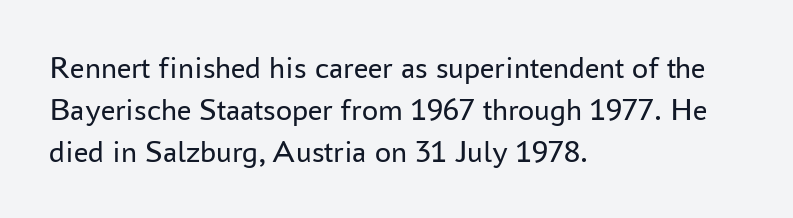
The image shows 32 px regular-weight sans-serif type, upright; set left-aligned, normal line spacing (1.31x), normal letter spacing, not underlined; low stroke contrast and a medium x-height.
